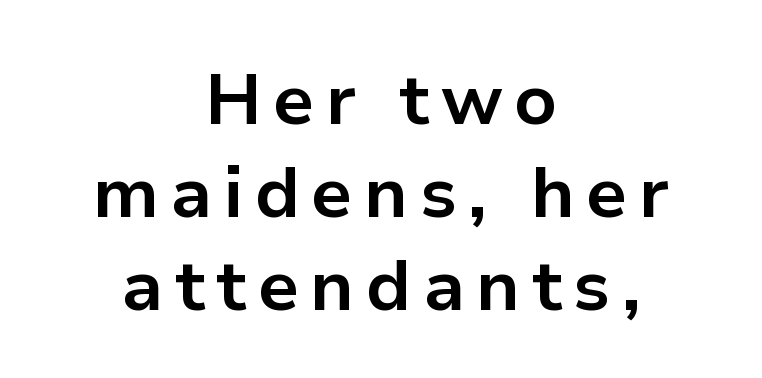
Students, observe: this is what conventionally led text looks like. Bare-footed words on every line. Heavy, bold letterforms. Each letter's strokes conclude bluntly, with no projecting serifs.
